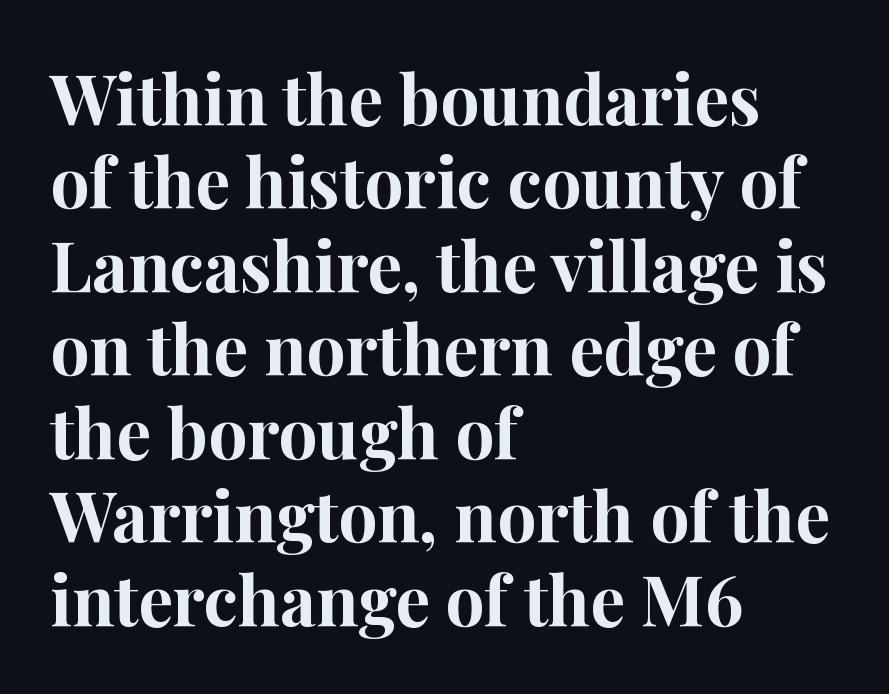
Tall strokes in this sample are plumb rather than angled. Old-style or modern, the face here clearly has serifs. Rule under the text: the space is simply empty. The rendering uses natural spacing where letterforms have individual widths.
